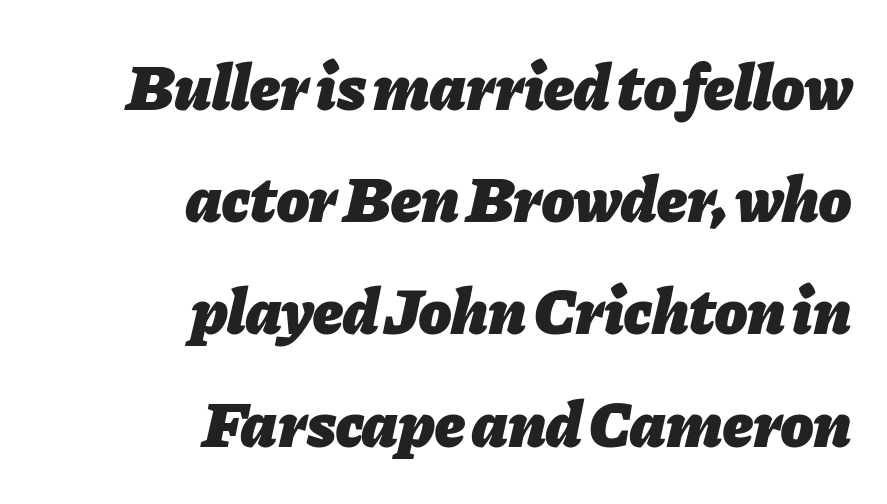
{"italic": "yes", "lean": "right", "slant_degrees": 11, "bold": "yes", "weight": "heavy", "width": "normal", "stroke_contrast": "low", "x_height": "medium", "monospaced": "no", "underline": "no", "align": "right", "line_spacing": "normal", "line_spacing_ratio": 1.7, "letter_spacing": "normal", "letter_spacing_em": 0.0, "glyph_px": 66}
